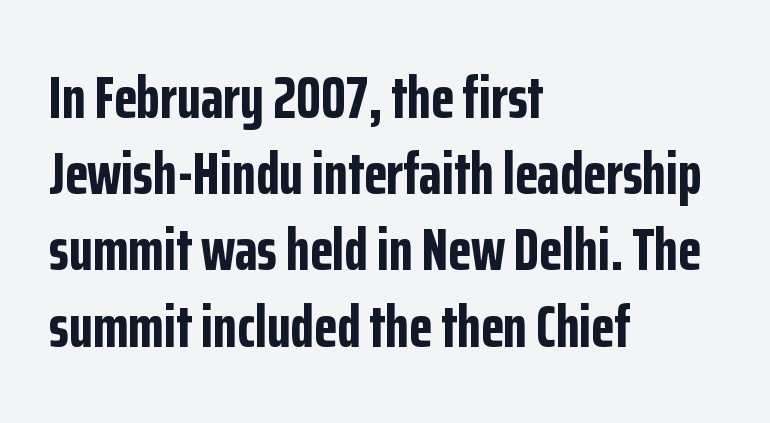
Q: Is the text bold? A: Yes.
Q: Is the text italic (slanted)? A: No, it is upright.
Q: Is the typeface a serif or a sans-serif typeface? A: Sans-serif.
Q: Is the text underlined? A: No.
Q: How is the paragraph aligned? A: Left-aligned.
Q: Is the spacing between letters normal or unusually wide? A: Normal.
Q: Is the spacing between lines tight, normal or loose? A: Normal.
Q: Width (condensed, normal, or wide)? A: Condensed.
Q: Stroke contrast? A: Low.
Q: x-height? A: Medium.
Q: Monospaced? A: No.
